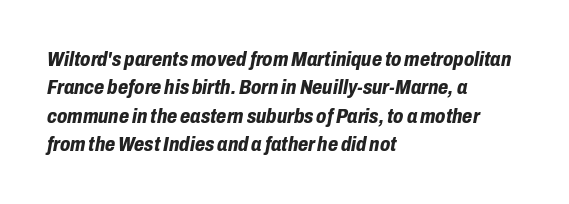
{"italic": "yes", "lean": "right", "slant_degrees": 10, "bold": "yes", "underline": "no", "align": "left", "line_spacing": "normal", "line_spacing_ratio": 1.35, "letter_spacing": "normal", "letter_spacing_em": 0.0, "glyph_px": 21}
